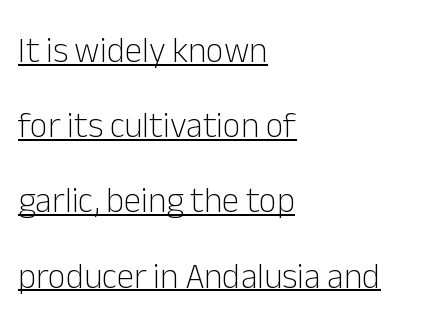
The image shows 35 px light sans-serif type, upright; set left-aligned, loose line spacing (2.15x), normal letter spacing, underlined; low stroke contrast and a medium x-height.
